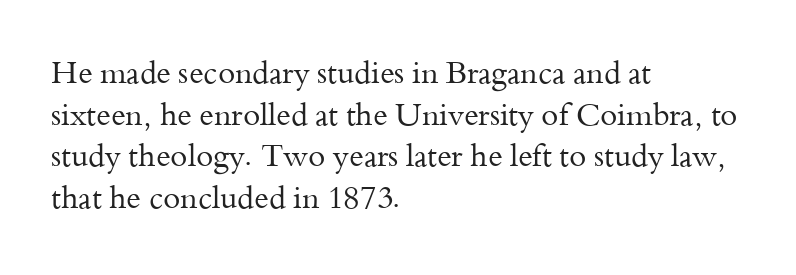
{"serif": "yes", "italic": "no", "bold": "no", "weight": "regular", "width": "normal", "stroke_contrast": "medium", "x_height": "small", "monospaced": "no", "underline": "no", "align": "left", "line_spacing": "normal", "line_spacing_ratio": 1.34, "letter_spacing": "normal", "letter_spacing_em": 0.0, "glyph_px": 31}
